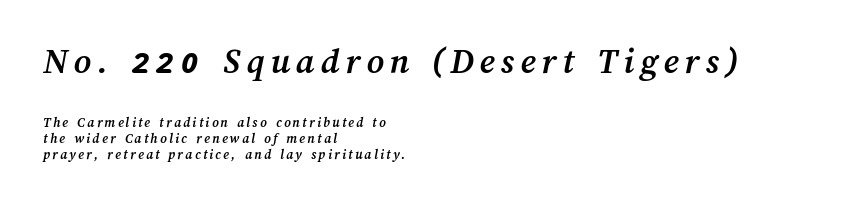
{"bold": "yes", "weight": "semibold", "width": "normal", "stroke_contrast": "medium", "x_height": "medium", "monospaced": "no", "underline": "no", "align": "left", "line_spacing": "tight", "line_spacing_ratio": 1.14, "larger_block": "first", "size_ratio": 2.64, "glyph_px": 37}
